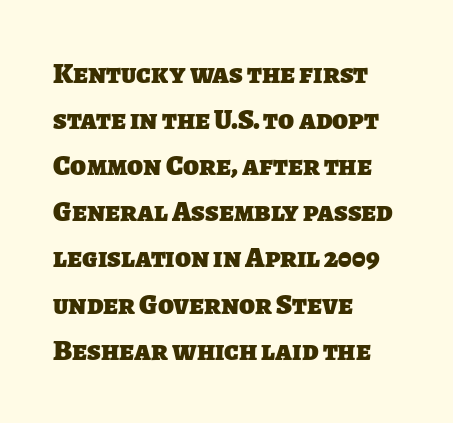
Students, observe: this is what conventionally led text looks like. Weight check: bold — yes, fully. No feet cap the strokes, marking this as sans-serif type. The compositor pushed each line to the left boundary. The horizontal fit of the characters is conventional and even. The baseline area is clear.
